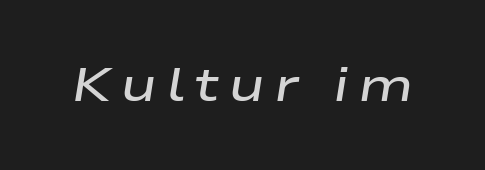
The image shows 48 px semibold, wide type, italic (leaning right); set not underlined; low stroke contrast and a medium x-height.
